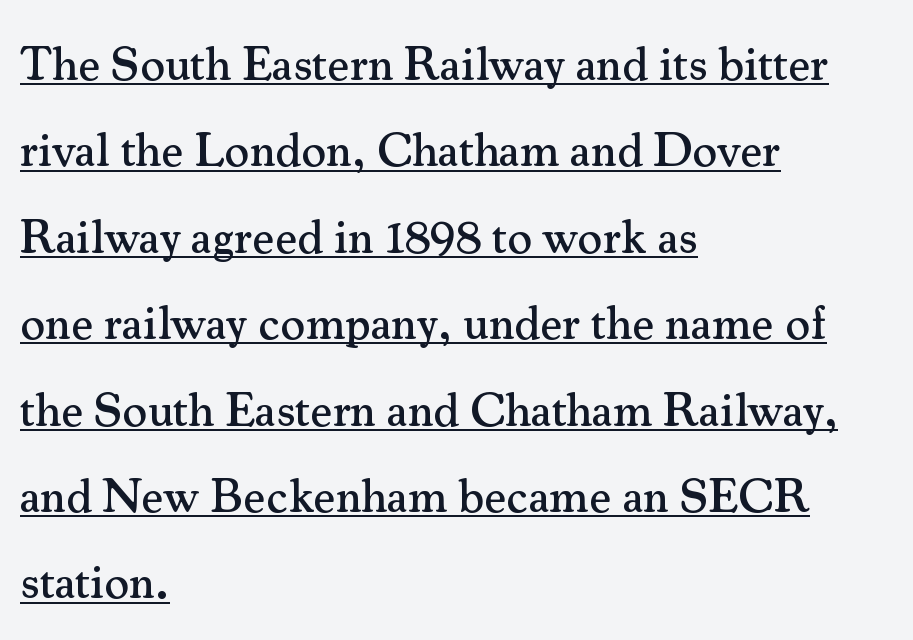
The image shows 48 px serif type, upright; set left-aligned, line spacing 1.8x, normal letter spacing, underlined; medium stroke contrast and a small x-height.
